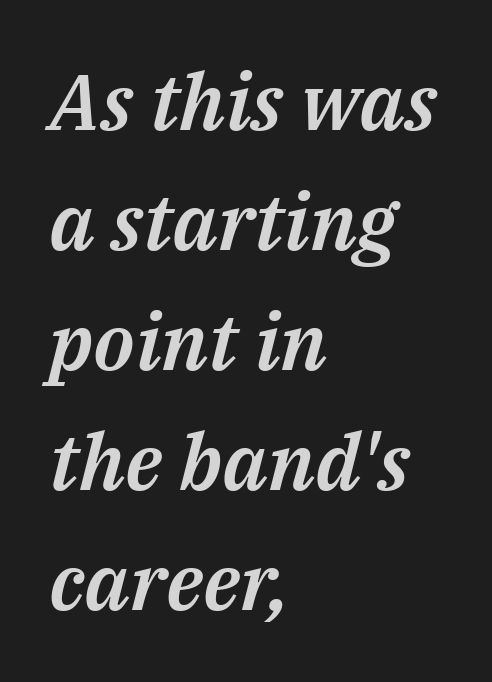
Do the characters align in a grid? No, the font is proportional. Beneath every word, the page is bare. The lettering tilts uniformly, giving the passage an italic look. Short and long lines alike share a common starting point at left. These lines keep a tight, regular rhythm from letter to letter.
